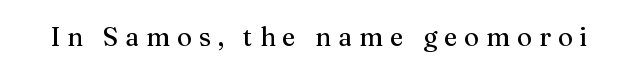
Q: Is the text italic (slanted)? A: No, it is upright.
Q: Is the text underlined? A: No.
Q: Is the spacing between letters normal or unusually wide? A: Unusually wide.
